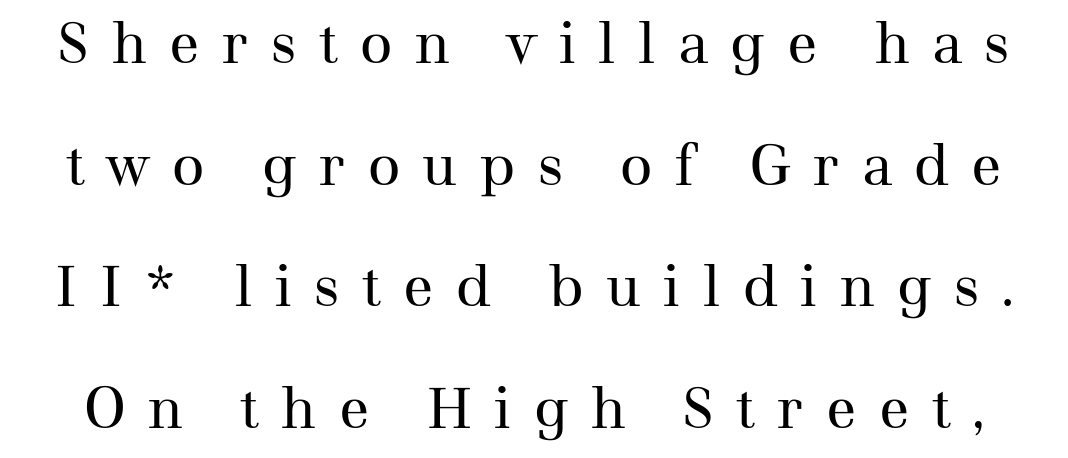
{"serif": "yes", "italic": "no", "bold": "no", "weight": "regular", "width": "normal", "stroke_contrast": "medium", "x_height": "medium", "monospaced": "no", "underline": "no", "line_spacing": "loose", "line_spacing_ratio": 2.17, "letter_spacing": "wide", "letter_spacing_em": 0.4, "glyph_px": 56}
